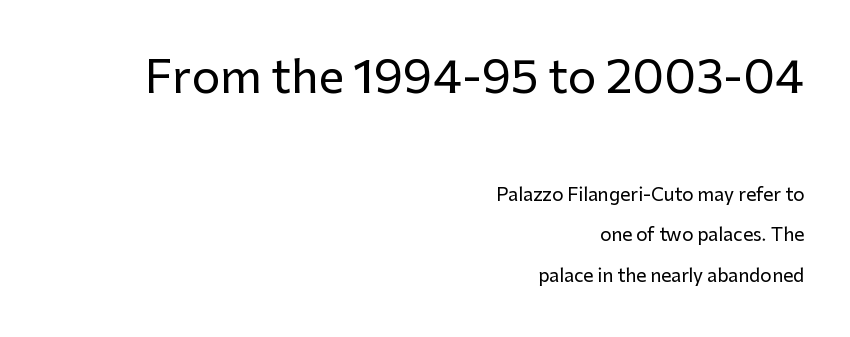
The image shows 45 px sans-serif type, upright; set right-aligned, loose line spacing (2.23x), normal letter spacing, not underlined; the first (top) block is 2.5x larger; low stroke contrast and a medium x-height.
